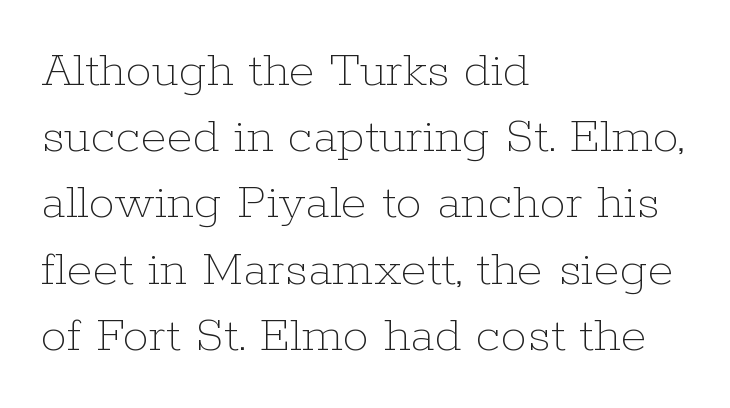
The image shows 53 px thin type, upright; set left-aligned, normal line spacing (1.25x), normal letter spacing, not underlined; low stroke contrast and a medium x-height.
